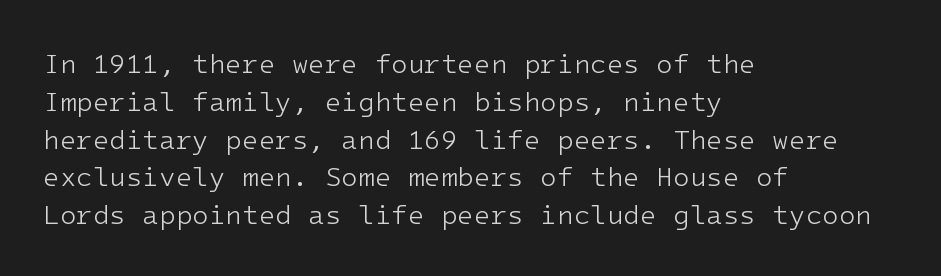
Short note: letters normally spaced. These lines are set flush left with a ragged right edge. The passage shown is not bold in any degree. Rows of type keep a routine distance in the vertical direction. This is the regular roman posture of the typeface.
